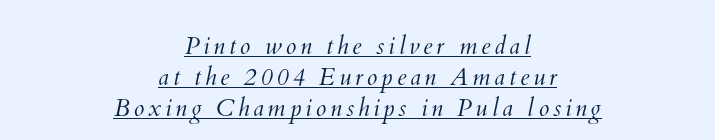
The image shows 24 px text type; set centered, normal line spacing (1.3x), underlined.
